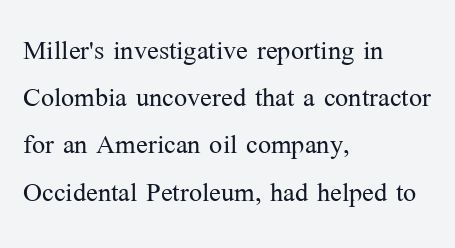
{"serif": "yes", "italic": "no", "bold": "no", "weight": "light", "width": "normal", "stroke_contrast": "medium", "x_height": "medium", "monospaced": "no", "underline": "no", "align": "left", "line_spacing": "normal", "line_spacing_ratio": 1.35, "letter_spacing": "normal", "letter_spacing_em": 0.0, "glyph_px": 35}
